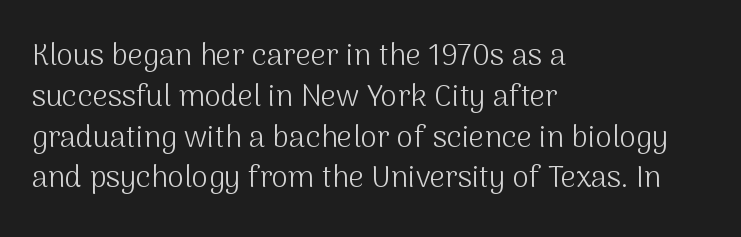
Q: Is the text bold? A: No.
Q: Is the text italic (slanted)? A: No, it is upright.
Q: Is the typeface a serif or a sans-serif typeface? A: Sans-serif.
Q: Is the text underlined? A: No.
Q: How is the paragraph aligned? A: Left-aligned.
Q: Is the spacing between letters normal or unusually wide? A: Normal.
Q: Is the spacing between lines tight, normal or loose? A: Normal.
Q: Width (condensed, normal, or wide)? A: Normal.
Q: Stroke contrast? A: Medium.
Q: x-height? A: Medium.
Q: Monospaced? A: No.
